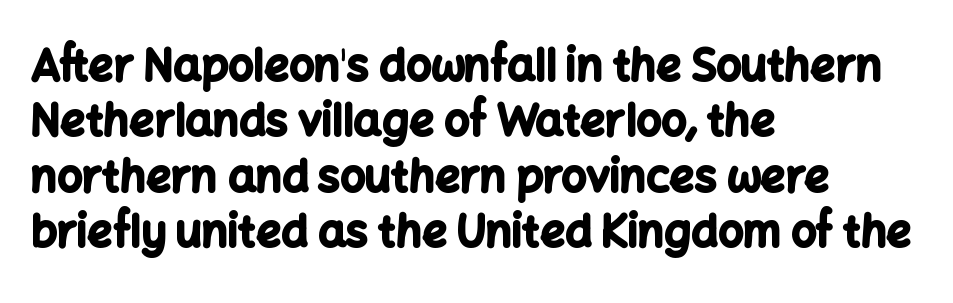
Rule under the text: the space is simply empty. Each glyph is drawn with heavy, bold strokes. Style check: upright. One-word summary of the alignment: left. The letters advance in unequal steps, a hallmark of proportional type.
